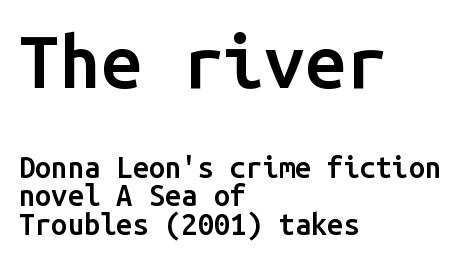
The image shows 73 px semibold sans-serif type, upright, monospaced; set left-aligned, tight line spacing (0.99x), normal letter spacing, not underlined; the first (top) block is 2.52x larger; low stroke contrast and a medium x-height.
